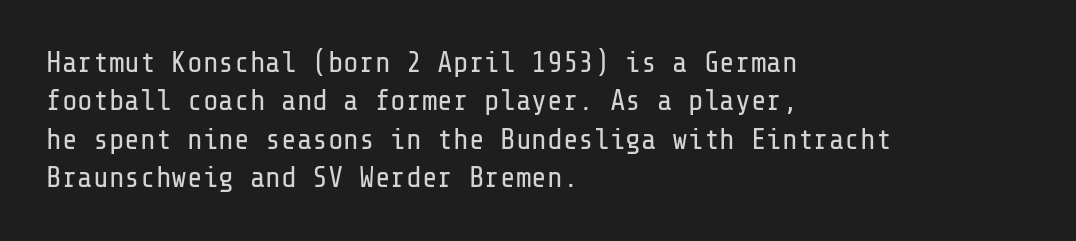
A typesetter would call this leading conventional body-copy spacing. Nothing unusual about the tracking: characters are spaced as the font intends. Heft: none added — not bold. The glyphs are unaccompanied by any horizontal stroke below them.
